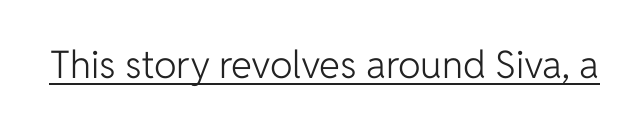
Q: Is the text bold? A: No.
Q: Is the text italic (slanted)? A: No, it is upright.
Q: Is the typeface a serif or a sans-serif typeface? A: Sans-serif.
Q: Is the text underlined? A: Yes.
Q: Is the spacing between letters normal or unusually wide? A: Normal.
Q: Width (condensed, normal, or wide)? A: Normal.
Q: Stroke contrast? A: Low.
Q: x-height? A: Medium.
Q: Monospaced? A: No.
